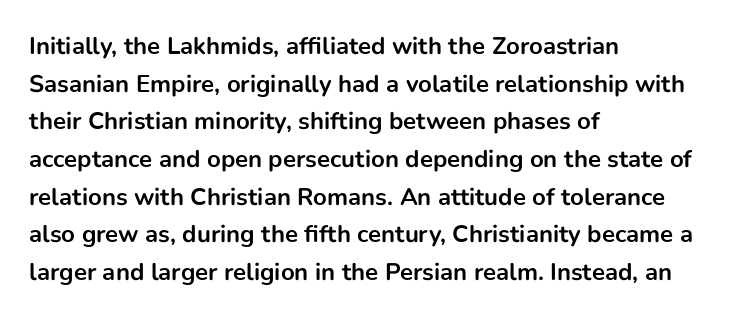
Heavy, bold letterforms. Quick note: underline off. The space between consecutive lines is moderate. This is roman type, the default non-slanted kind. The compositor pushed each line to the left boundary.
